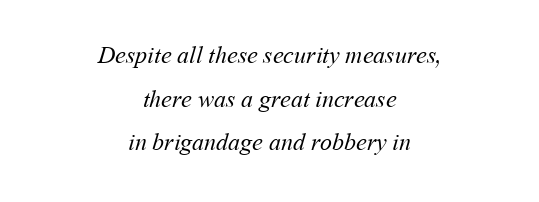
{"bold": "no", "underline": "no", "align": "center", "line_spacing_ratio": 1.82, "letter_spacing": "normal", "letter_spacing_em": 0.0, "glyph_px": 24}
